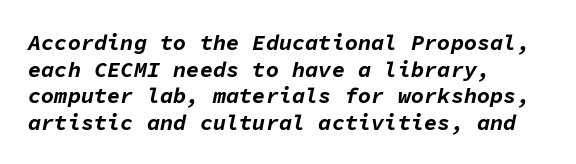
The sample has been set heavy, in full bold. Spacing between characters is what you'd get straight out of the box. Each line starts at the same left margin while the right side varies. Descenders are the only things crossing below the line. You can tell it's italic because the verticals aren't actually vertical.
